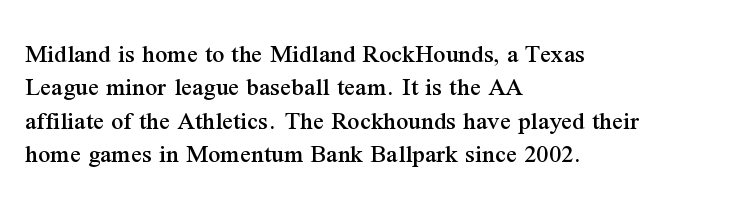
Q: Is the text italic (slanted)? A: No, it is upright.
Q: Is the text underlined? A: No.
Q: How is the paragraph aligned? A: Left-aligned.
Q: Is the spacing between letters normal or unusually wide? A: Normal.
